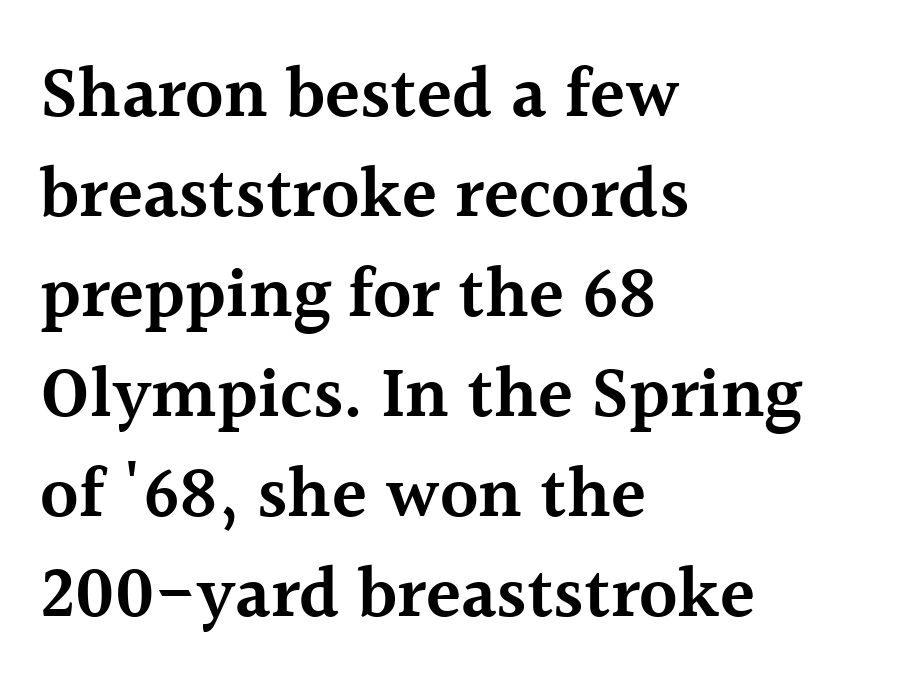
The rendering uses a semibold face; strokes are thickened but not to full bold. Anything drawn beneath the words? Only blank space. Normally led — the rows are evenly, conventionally spaced. You could call the tracking neutral — neither tight nor loose.
